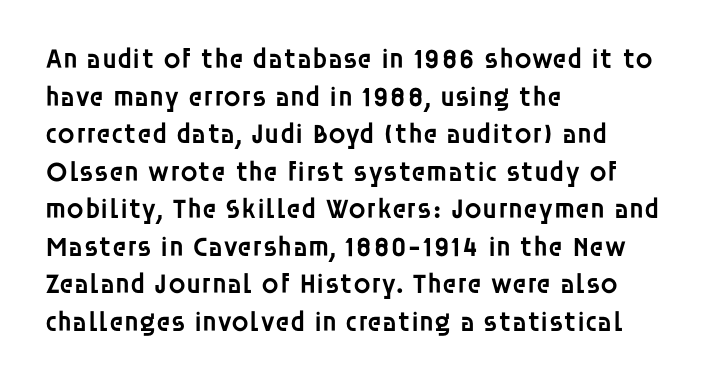
{"serif": "no", "italic": "no", "bold": "semi", "weight": "semibold", "width": "normal", "stroke_contrast": "low", "x_height": "large", "monospaced": "no", "underline": "no", "align": "left", "line_spacing": "normal", "line_spacing_ratio": 1.34, "letter_spacing": "normal", "letter_spacing_em": 0.0, "glyph_px": 28}
